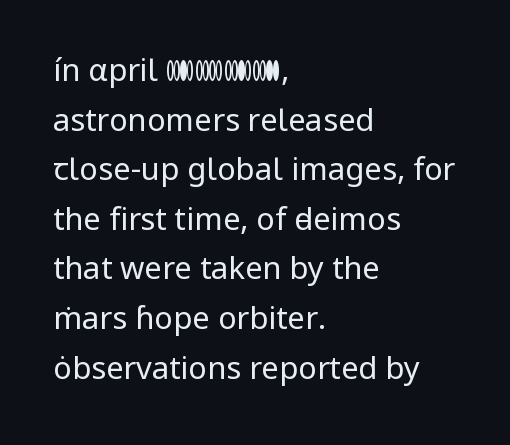
Q: Is the text bold? A: No.
Q: Is the text italic (slanted)? A: No, it is upright.
Q: Is the typeface a serif or a sans-serif typeface? A: Sans-serif.
Q: Is the text underlined? A: No.
Q: How is the paragraph aligned? A: Left-aligned.
Q: Is the spacing between letters normal or unusually wide? A: Normal.
Q: Is the spacing between lines tight, normal or loose? A: Normal.
Q: Width (condensed, normal, or wide)? A: Normal.
Q: Stroke contrast? A: Low.
Q: x-height? A: Medium.
Q: Monospaced? A: No.
